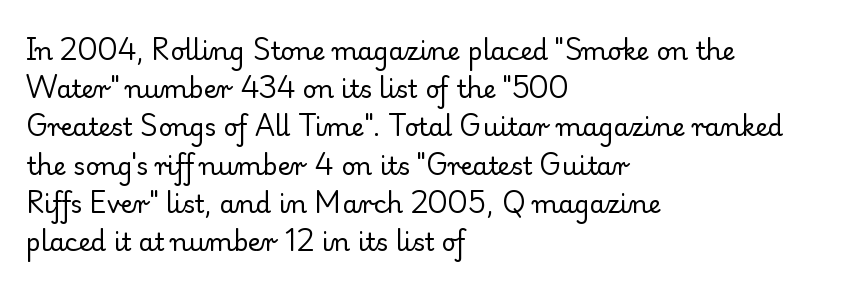
Q: Is the text bold? A: No.
Q: Is the text italic (slanted)? A: No, it is upright.
Q: Is the text underlined? A: No.
Q: How is the paragraph aligned? A: Left-aligned.
Q: Is the spacing between letters normal or unusually wide? A: Normal.
Q: Is the spacing between lines tight, normal or loose? A: Normal.
